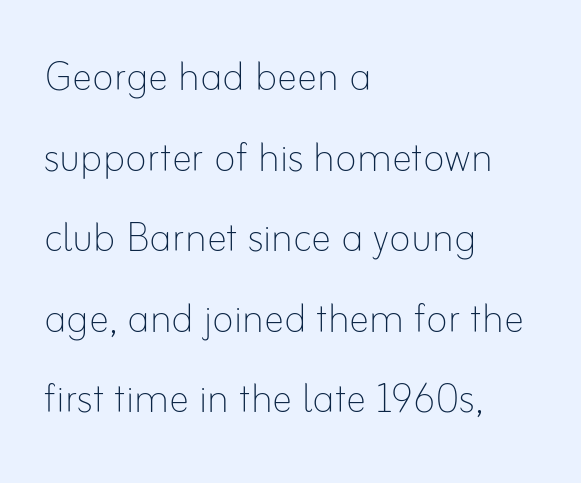
Heft: none added — not bold. Nobody touched the tracking dial on this one. Line starts are locked; line ends wander. Tall strokes in this sample are plumb rather than angled. Character widths vary here, with narrow letters taking less room than wide ones.
